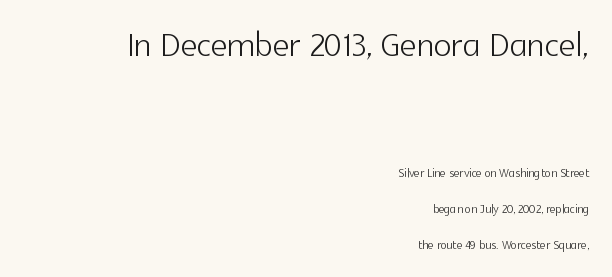
Q: Is the text bold? A: No.
Q: Is the text italic (slanted)? A: No, it is upright.
Q: Is the typeface a serif or a sans-serif typeface? A: Sans-serif.
Q: Is the text underlined? A: No.
Q: How is the paragraph aligned? A: Right-aligned.
Q: Is the spacing between letters normal or unusually wide? A: Normal.
Q: Is the spacing between lines tight, normal or loose? A: Loose.
Q: Which block of text is set in a larger size, the first (top) or the second (bottom)? A: The first (top) one.
Q: Width (condensed, normal, or wide)? A: Normal.
Q: x-height? A: Medium.
Q: Monospaced? A: No.
